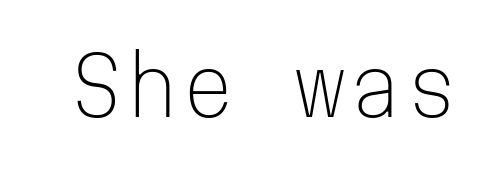
Spacing verdict: monospaced, one width for all characters. Each stroke keeps to a modest, everyday thickness or less. Nope, not italic — everything's standing straight. This rendering employs a face without finishing strokes, i.e., a sans-serif. Compared with typical body copy, the letter spacing here is the same.
